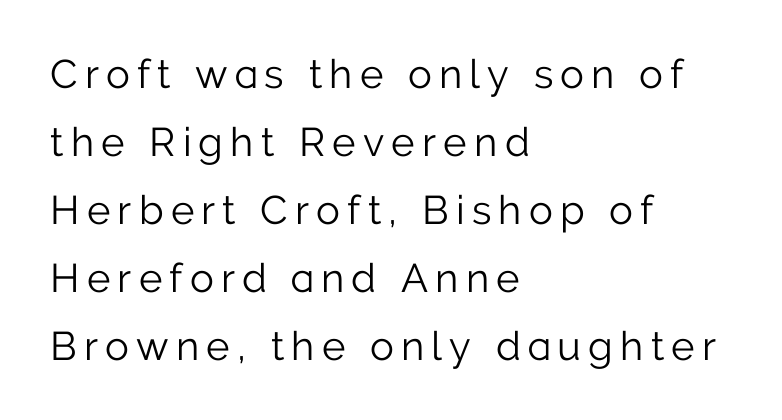
{"serif": "no", "italic": "no", "bold": "no", "weight": "light", "width": "normal", "stroke_contrast": "low", "x_height": "medium", "monospaced": "no", "underline": "no", "align": "left", "line_spacing": "normal", "line_spacing_ratio": 1.7, "glyph_px": 40}
